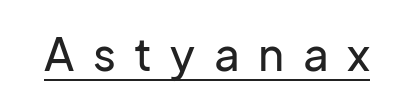
{"serif": "no", "italic": "no", "width": "normal", "stroke_contrast": "low", "x_height": "medium", "monospaced": "no", "underline": "yes", "letter_spacing": "wide", "letter_spacing_em": 0.41, "glyph_px": 45}
